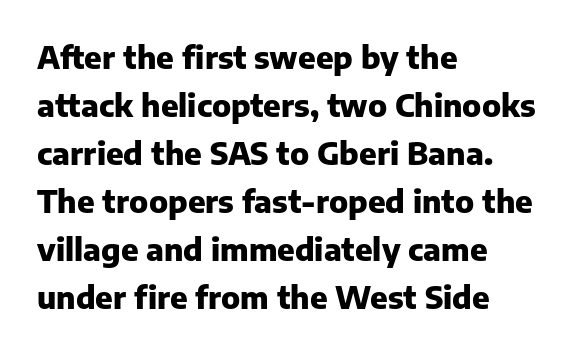
{"serif": "no", "italic": "no", "bold": "yes", "weight": "heavy", "width": "normal", "stroke_contrast": "low", "x_height": "medium", "monospaced": "no", "underline": "no", "align": "left", "line_spacing": "normal", "line_spacing_ratio": 1.55, "letter_spacing": "normal", "letter_spacing_em": 0.0, "glyph_px": 31}
